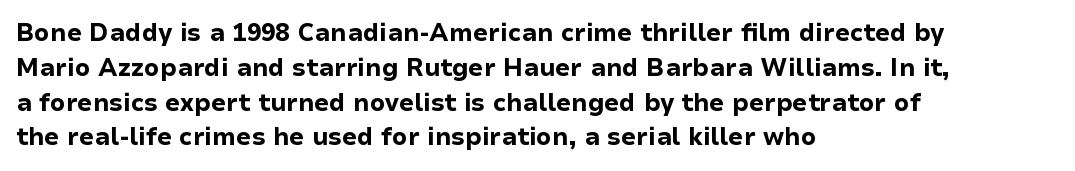
Nope, not italic — everything's standing straight. The passage shown has conventional tracking throughout. Bold? Absolutely — the strokes are thick and heavy. If you drew a ruler down the left edge, every line would touch it. The gap between lines stays unmarked. Horizontal bands of white between lines are of average thickness.
